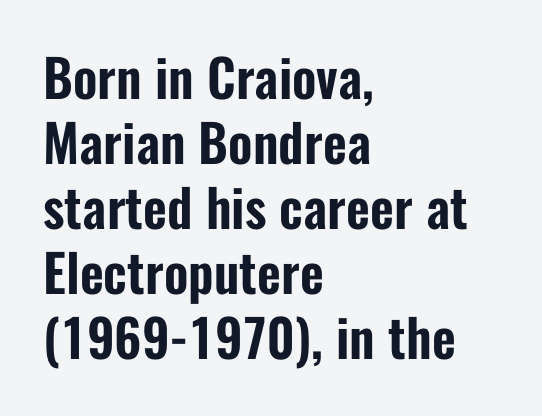
The image shows 52 px condensed sans-serif type, upright; set left-aligned, normal line spacing (1.25x), normal letter spacing, not underlined; low stroke contrast and a medium x-height.
